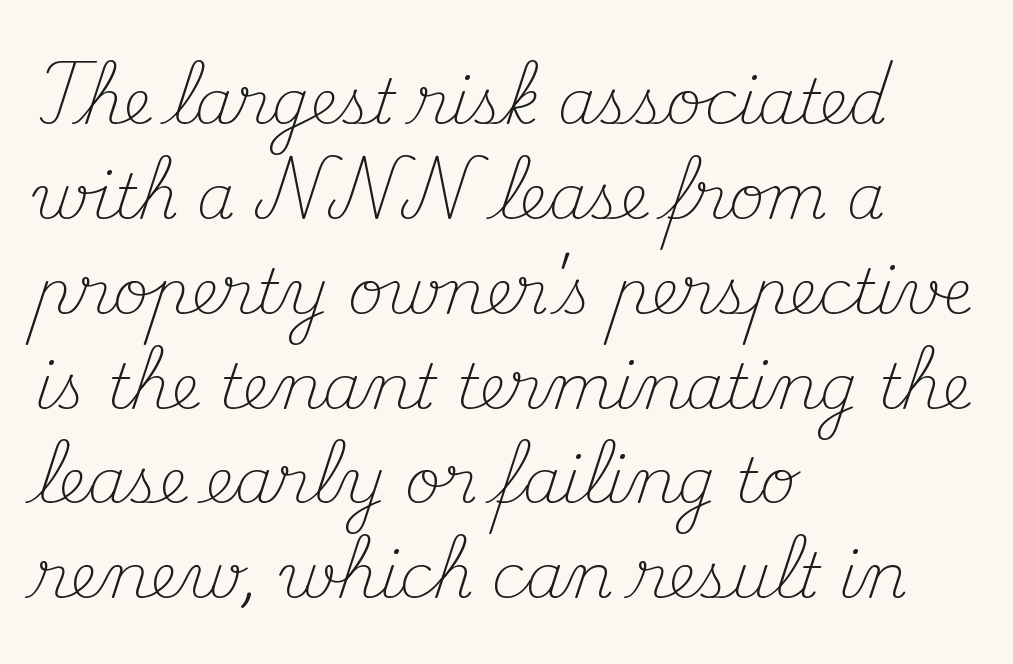
{"serif": "yes", "bold": "no", "weight": "light", "width": "normal", "stroke_contrast": "medium", "x_height": "small", "monospaced": "no", "underline": "no", "align": "left", "line_spacing": "normal", "line_spacing_ratio": 1.53, "letter_spacing": "normal", "letter_spacing_em": 0.0, "glyph_px": 62}
